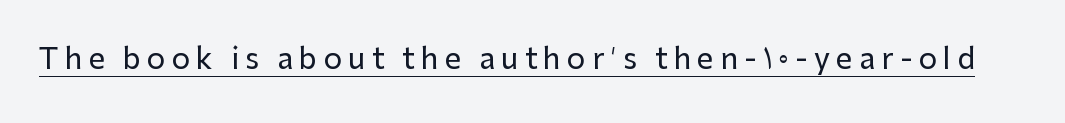
The image shows 29 px sans-serif type, upright; set unusually wide letter spacing (+0.21 em), underlined; low stroke contrast and a medium x-height.
